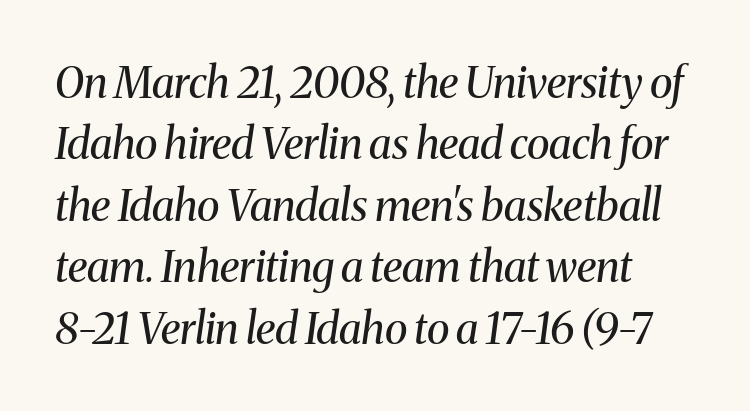
{"serif": "yes", "italic": "yes", "lean": "right", "slant_degrees": 8, "bold": "no", "weight": "regular", "width": "normal", "stroke_contrast": "medium", "x_height": "medium", "monospaced": "no", "underline": "no", "line_spacing": "normal", "line_spacing_ratio": 1.43, "letter_spacing": "normal", "letter_spacing_em": 0.0, "glyph_px": 43}
